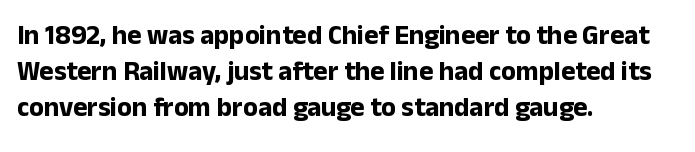
{"italic": "no", "bold": "yes", "underline": "no", "align": "left", "line_spacing": "normal", "line_spacing_ratio": 1.33, "letter_spacing": "normal", "letter_spacing_em": 0.0, "glyph_px": 27}
